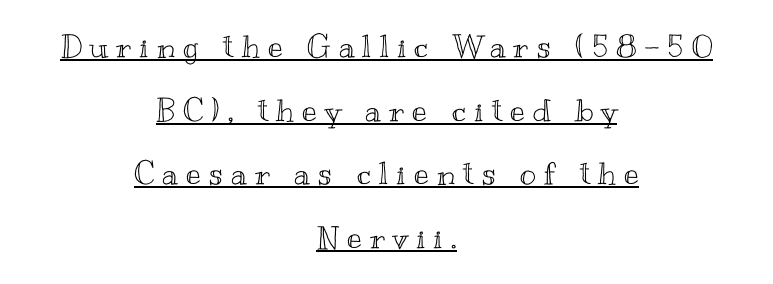
Is there any slant? The stems are plumb. The paragraph shown floats in the horizontal middle. The rendering uses a large line-height, opening up the rows. Looks like regular typesetting: each glyph gets only the width it needs.
